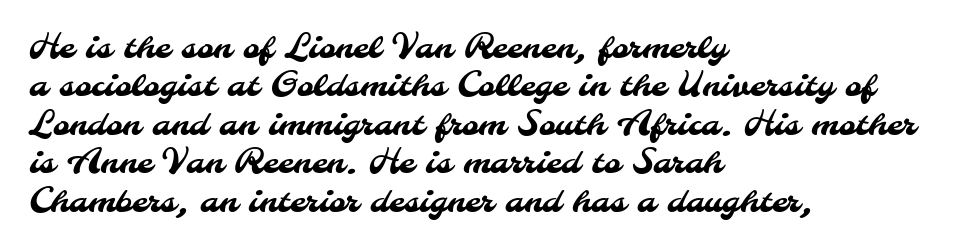
The image shows 32 px sans-serif type; set left-aligned, line spacing 1.2x, normal letter spacing, not underlined; medium stroke contrast and a small x-height.
